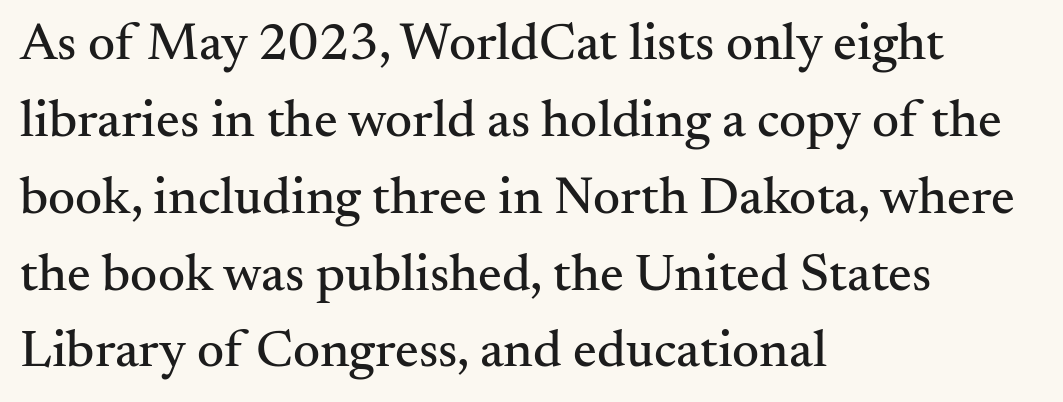
{"serif": "yes", "italic": "no", "width": "normal", "stroke_contrast": "medium", "x_height": "small", "monospaced": "no", "underline": "no", "align": "left", "line_spacing": "normal", "line_spacing_ratio": 1.45, "letter_spacing": "normal", "letter_spacing_em": 0.0, "glyph_px": 53}
